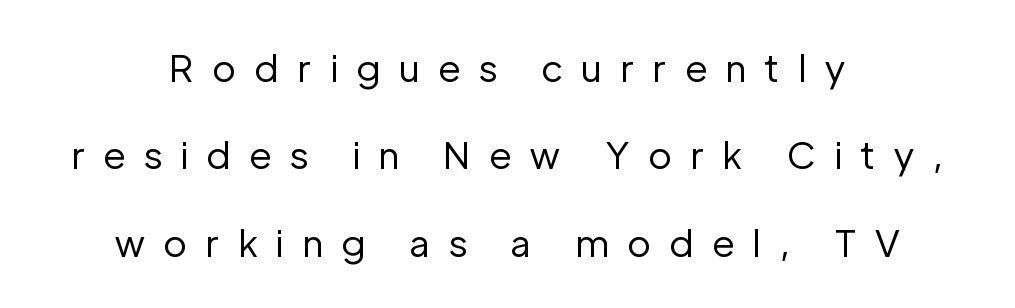
Q: Is the text bold? A: No.
Q: Is the text italic (slanted)? A: No, it is upright.
Q: Is the typeface a serif or a sans-serif typeface? A: Sans-serif.
Q: Is the text underlined? A: No.
Q: How is the paragraph aligned? A: Centered.
Q: Is the spacing between letters normal or unusually wide? A: Unusually wide.
Q: Is the spacing between lines tight, normal or loose? A: Loose.
Q: Width (condensed, normal, or wide)? A: Normal.
Q: Stroke contrast? A: Low.
Q: x-height? A: Medium.
Q: Monospaced? A: No.
